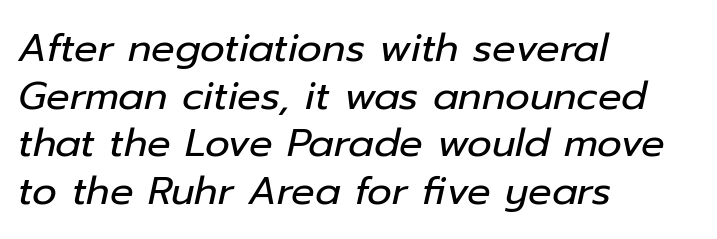
The letters advance in unequal steps, a hallmark of proportional type. Underline: absent. Characters are canted at an angle relative to the baseline's perpendicular. Every row of glyphs begins at an identical x-position on the left. No heavy texture on the line: the type isn't bold.
